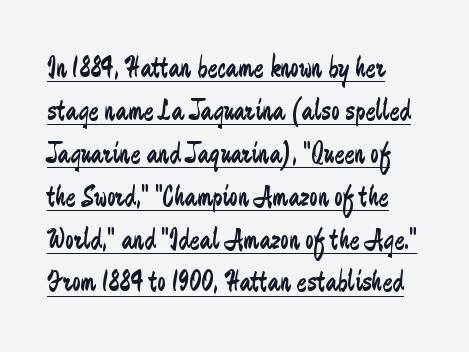
The image shows 30 px regular-weight, condensed sans-serif type; set normal line spacing (1.43x), normal letter spacing, underlined; low stroke contrast and a small x-height.
